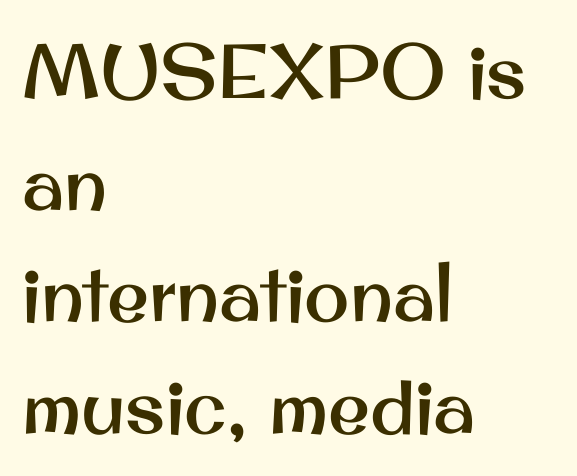
Q: Is the text italic (slanted)? A: No, it is upright.
Q: Is the typeface a serif or a sans-serif typeface? A: Sans-serif.
Q: Is the text underlined? A: No.
Q: How is the paragraph aligned? A: Left-aligned.
Q: Is the spacing between letters normal or unusually wide? A: Normal.
Q: Is the spacing between lines tight, normal or loose? A: Normal.
Q: Width (condensed, normal, or wide)? A: Normal.
Q: Stroke contrast? A: Medium.
Q: x-height? A: Small.
Q: Monospaced? A: No.
